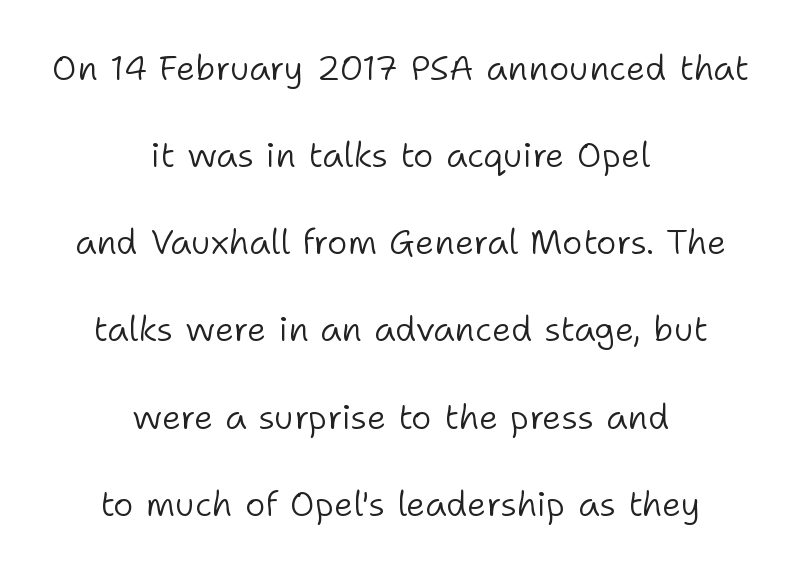
Do the letters lean? They stand straight. The font sits on the lighter half of the weight spectrum, regular included. Leftover space on each line is divided equally before and after the words. Compared with typical paragraphs, the rows here are farther apart. Standard letterfit; no display-style spreading of the glyphs.
